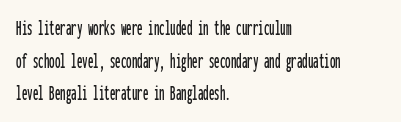
The image shows 22 px text type, upright; set left-aligned, normal line spacing (1.48x), normal letter spacing, not underlined.
